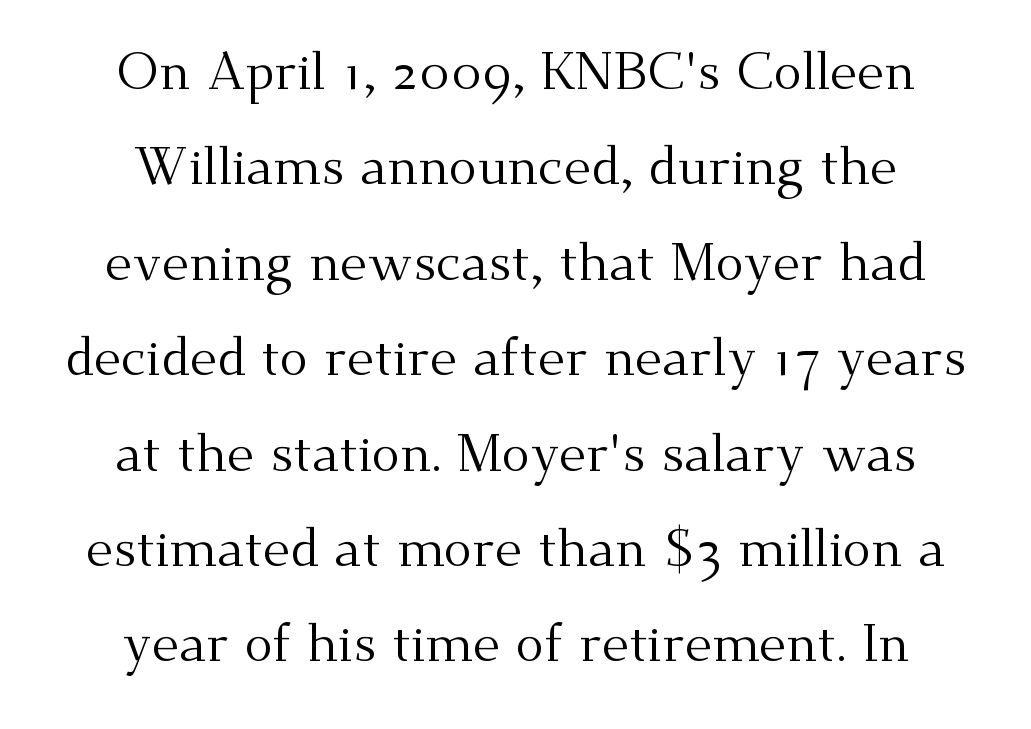
Q: Is the text bold? A: No.
Q: Is the text italic (slanted)? A: No, it is upright.
Q: Is the typeface a serif or a sans-serif typeface? A: Serif.
Q: Is the text underlined? A: No.
Q: How is the paragraph aligned? A: Centered.
Q: Is the spacing between letters normal or unusually wide? A: Normal.
Q: Width (condensed, normal, or wide)? A: Normal.
Q: Stroke contrast? A: Medium.
Q: x-height? A: Small.
Q: Monospaced? A: No.
